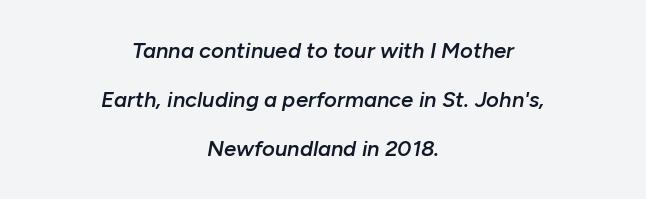
Q: Is the text bold? A: Semi-bold.
Q: Is the text italic (slanted)? A: Yes, it leans right by about 10 degrees.
Q: Is the text underlined? A: No.
Q: How is the paragraph aligned? A: Centered.
Q: Is the spacing between letters normal or unusually wide? A: Normal.
Q: Is the spacing between lines tight, normal or loose? A: Loose.
